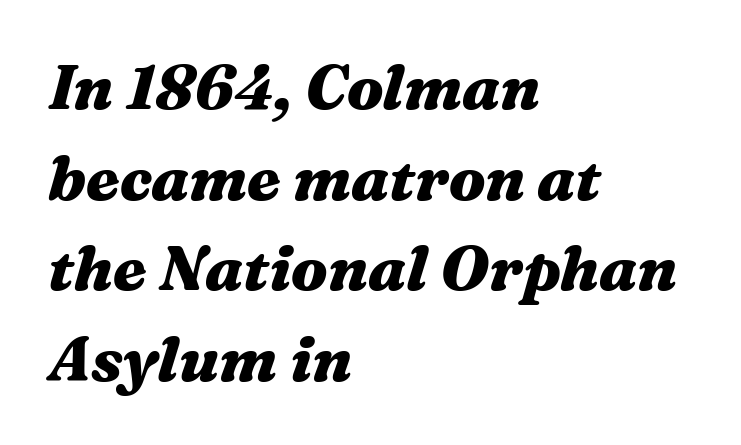
{"italic": "yes", "lean": "right", "slant_degrees": 16, "bold": "yes", "weight": "heavy", "width": "wide", "stroke_contrast": "medium", "x_height": "medium", "monospaced": "no", "underline": "no", "align": "left", "line_spacing": "normal", "line_spacing_ratio": 1.46, "letter_spacing": "normal", "letter_spacing_em": 0.0, "glyph_px": 62}
